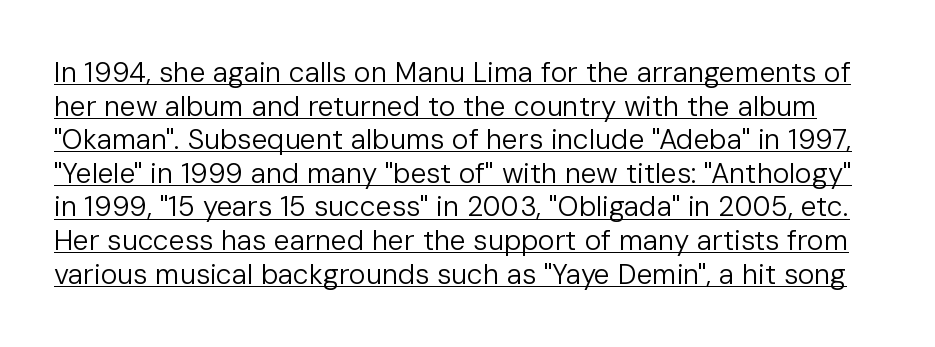
Character widths vary here, with narrow letters taking less room than wide ones. The face used here appears with an underline applied. This sample uses an upright cut, with every glyph sitting square on the baseline. Words appear dense and cohesive because spacing is normal.
